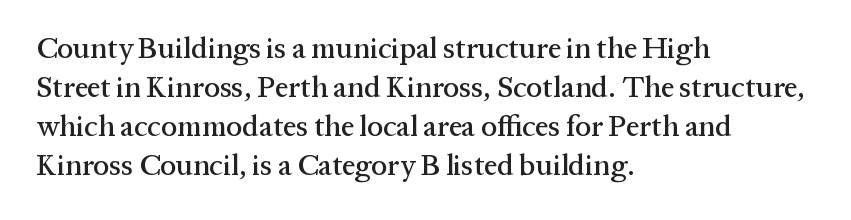
Q: Is the text italic (slanted)? A: No, it is upright.
Q: Is the typeface a serif or a sans-serif typeface? A: Serif.
Q: Is the text underlined? A: No.
Q: How is the paragraph aligned? A: Left-aligned.
Q: Is the spacing between letters normal or unusually wide? A: Normal.
Q: Is the spacing between lines tight, normal or loose? A: Normal.
Q: Width (condensed, normal, or wide)? A: Normal.
Q: Stroke contrast? A: Medium.
Q: x-height? A: Medium.
Q: Monospaced? A: No.
